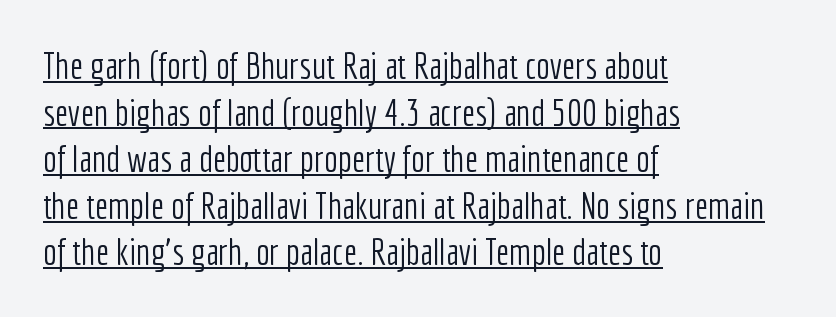
Q: Is the text bold? A: No.
Q: Is the text italic (slanted)? A: No, it is upright.
Q: Is the typeface a serif or a sans-serif typeface? A: Sans-serif.
Q: Is the text underlined? A: Yes.
Q: How is the paragraph aligned? A: Left-aligned.
Q: Is the spacing between letters normal or unusually wide? A: Normal.
Q: Is the spacing between lines tight, normal or loose? A: Normal.
Q: Width (condensed, normal, or wide)? A: Condensed.
Q: Stroke contrast? A: Low.
Q: x-height? A: Medium.
Q: Monospaced? A: No.
